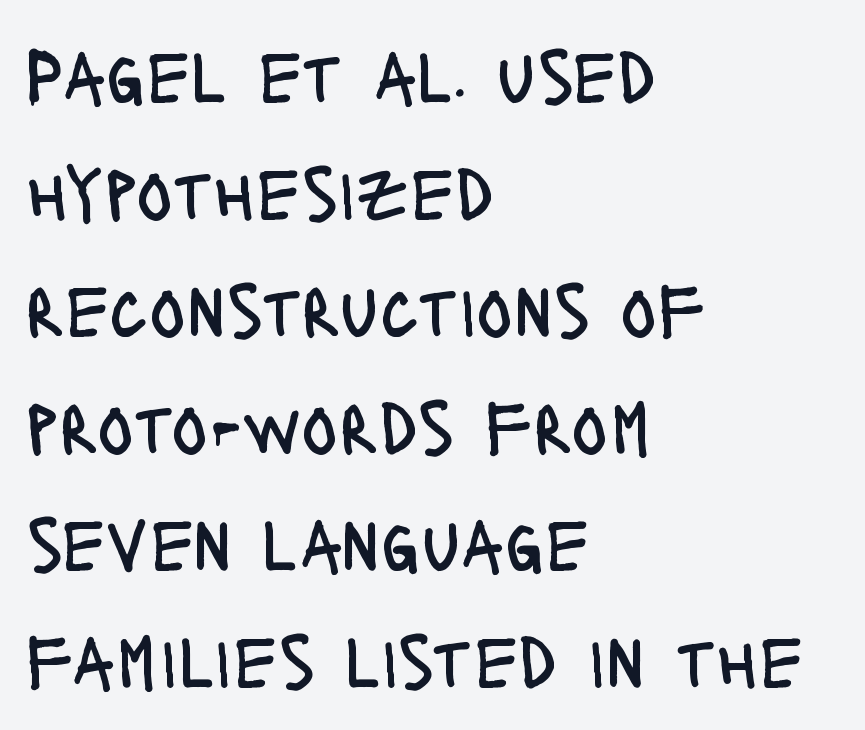
{"serif": "no", "italic": "no", "bold": "no", "weight": "regular", "width": "condensed", "stroke_contrast": "low", "x_height": "large", "monospaced": "no", "underline": "no", "align": "left", "line_spacing": "normal", "line_spacing_ratio": 1.54, "letter_spacing": "normal", "letter_spacing_em": 0.0, "glyph_px": 76}
